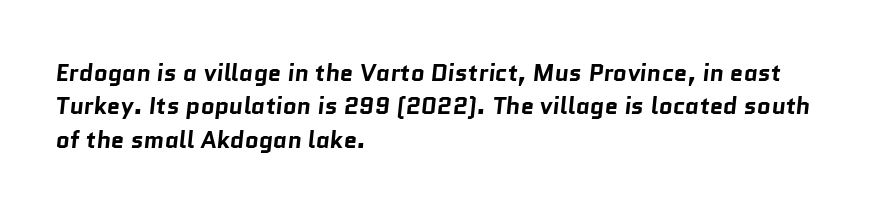
The ragged edge is on the right, which tells us the setting is flush left. Words appear dense and cohesive because spacing is normal. Honestly, there is no underline to notice here at all. Honestly, the row spacing looks completely unremarkable. These words are printed bold, with thick strokes throughout.
